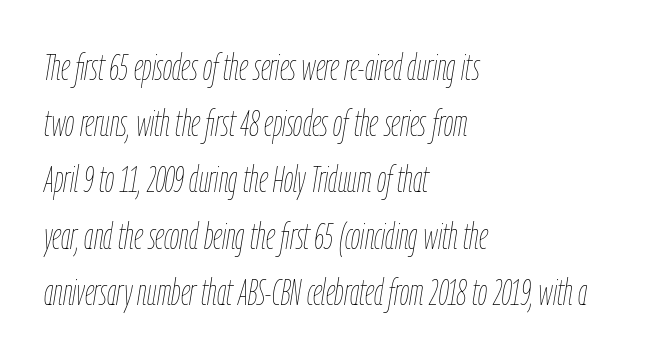
The image shows 37 px thin, condensed type, italic (leaning right); set left-aligned, normal line spacing (1.52x), normal letter spacing, not underlined; low stroke contrast and a medium x-height.
